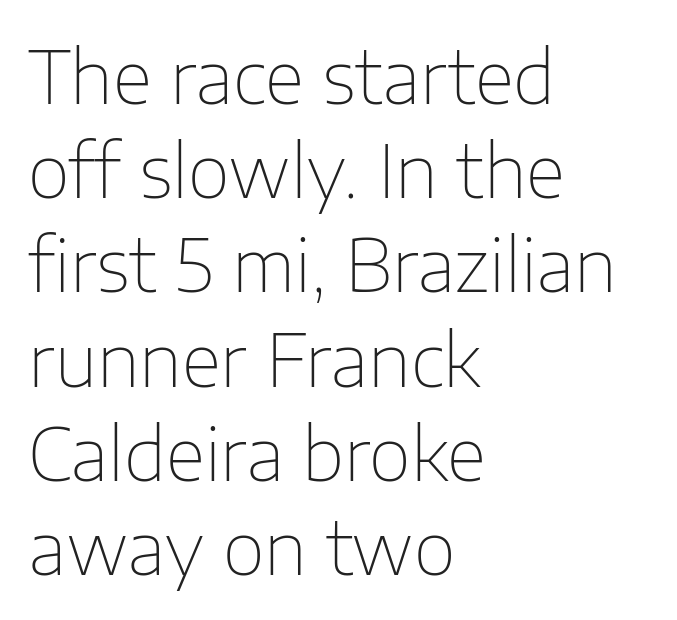
{"serif": "no", "italic": "no", "bold": "no", "weight": "thin", "width": "normal", "stroke_contrast": "low", "x_height": "medium", "monospaced": "no", "underline": "no", "align": "left", "line_spacing": "normal", "line_spacing_ratio": 1.29, "letter_spacing": "normal", "letter_spacing_em": 0.0, "glyph_px": 73}
